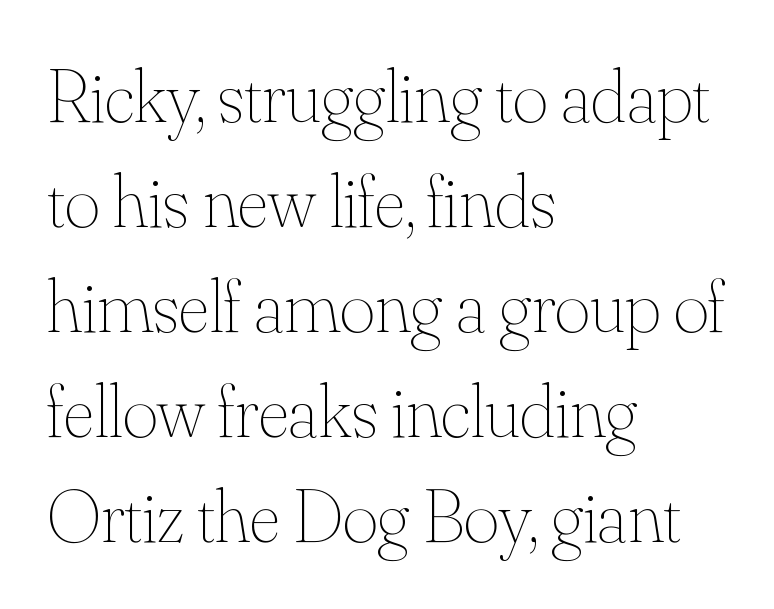
Q: Is the text bold? A: No.
Q: Is the text italic (slanted)? A: No, it is upright.
Q: Is the text underlined? A: No.
Q: How is the paragraph aligned? A: Left-aligned.
Q: Is the spacing between letters normal or unusually wide? A: Normal.
Q: Is the spacing between lines tight, normal or loose? A: Normal.
Q: Width (condensed, normal, or wide)? A: Normal.
Q: Stroke contrast? A: Medium.
Q: x-height? A: Small.
Q: Monospaced? A: No.
